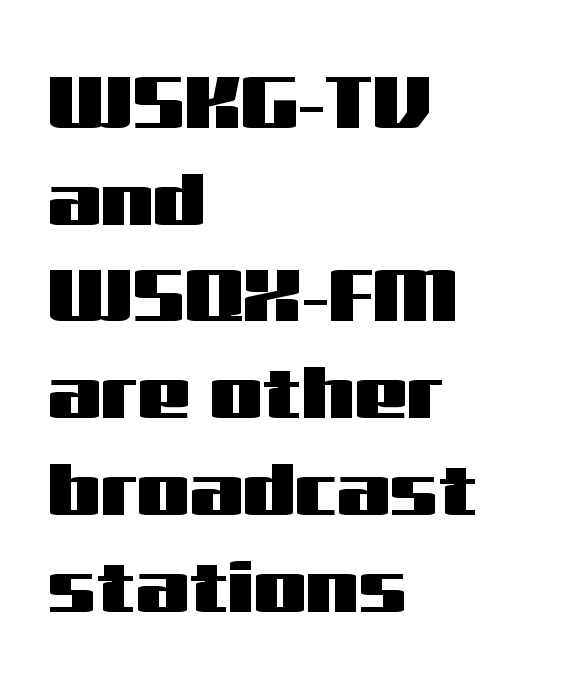
Q: Is the text italic (slanted)? A: No, it is upright.
Q: Is the typeface a serif or a sans-serif typeface? A: Sans-serif.
Q: Is the text underlined? A: No.
Q: How is the paragraph aligned? A: Left-aligned.
Q: Is the spacing between letters normal or unusually wide? A: Normal.
Q: Is the spacing between lines tight, normal or loose? A: Normal.
Q: Width (condensed, normal, or wide)? A: Wide.
Q: Stroke contrast? A: Medium.
Q: x-height? A: Medium.
Q: Monospaced? A: No.
